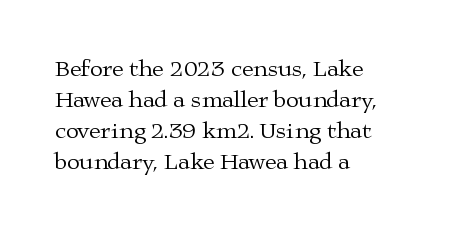
Q: Is the text bold? A: No.
Q: Is the text italic (slanted)? A: No, it is upright.
Q: Is the text underlined? A: No.
Q: How is the paragraph aligned? A: Left-aligned.
Q: Is the spacing between letters normal or unusually wide? A: Normal.
Q: Is the spacing between lines tight, normal or loose? A: Normal.
